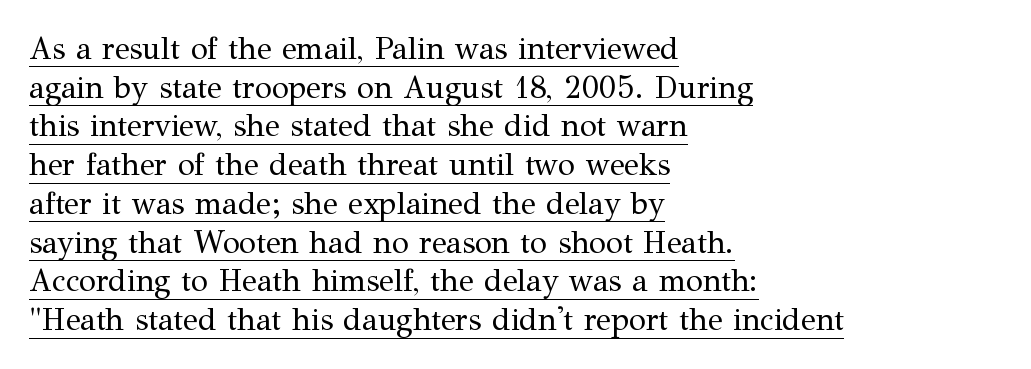
{"serif": "yes", "italic": "no", "bold": "no", "weight": "regular", "width": "normal", "stroke_contrast": "medium", "x_height": "medium", "monospaced": "no", "underline": "yes", "align": "left", "line_spacing": "normal", "line_spacing_ratio": 1.25, "letter_spacing": "normal", "letter_spacing_em": 0.0, "glyph_px": 31}
